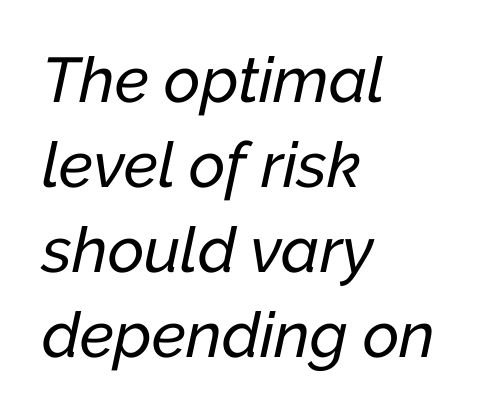
The image shows 63 px text type, italic (leaning right); set left-aligned, normal line spacing (1.35x), normal letter spacing, not underlined; low stroke contrast and a medium x-height.
